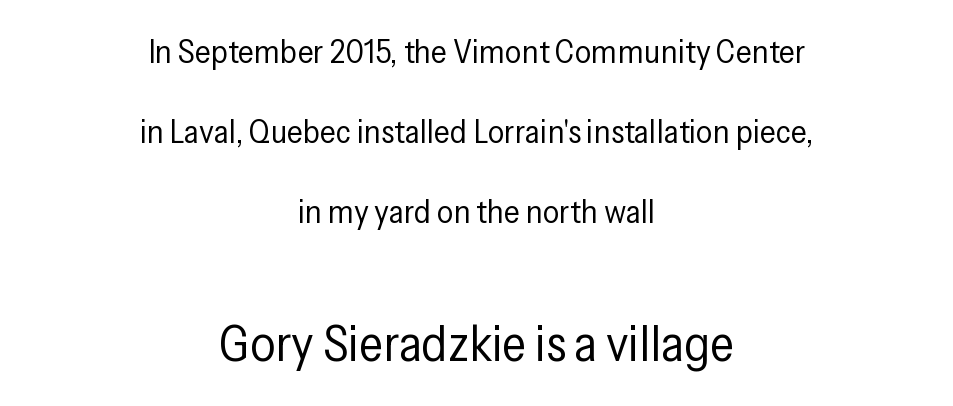
In terms of leading, this rendering errs on the spacious side. Stroke thickness stays within the range of a standard reading face or lighter. This rendering features lettering with no underline. Note: smaller setting up top, larger setting below.
